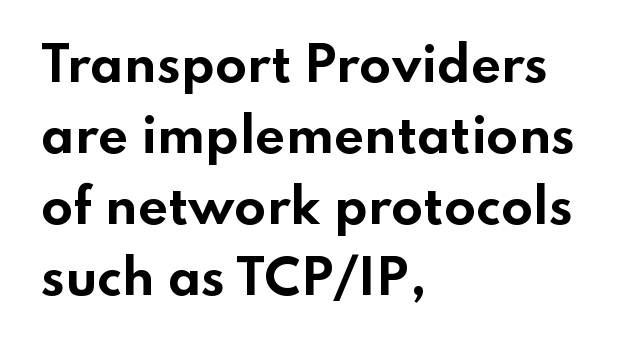
Q: Is the text bold? A: Yes.
Q: Is the text italic (slanted)? A: No, it is upright.
Q: Is the typeface a serif or a sans-serif typeface? A: Sans-serif.
Q: Is the text underlined? A: No.
Q: How is the paragraph aligned? A: Left-aligned.
Q: Is the spacing between letters normal or unusually wide? A: Normal.
Q: Is the spacing between lines tight, normal or loose? A: Normal.
Q: Width (condensed, normal, or wide)? A: Wide.
Q: Stroke contrast? A: Low.
Q: x-height? A: Small.
Q: Monospaced? A: No.
